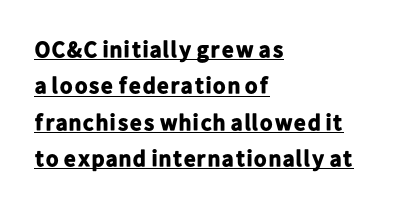
{"italic": "no", "bold": "yes", "underline": "yes", "align": "left", "line_spacing": "normal", "line_spacing_ratio": 1.58, "letter_spacing": "normal", "letter_spacing_em": 0.0, "glyph_px": 23}
